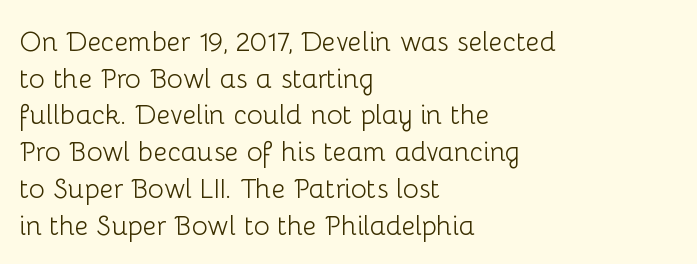
Q: Is the text bold? A: No.
Q: Is the text italic (slanted)? A: No, it is upright.
Q: Is the text underlined? A: No.
Q: How is the paragraph aligned? A: Left-aligned.
Q: Is the spacing between letters normal or unusually wide? A: Normal.
Q: Is the spacing between lines tight, normal or loose? A: Normal.
